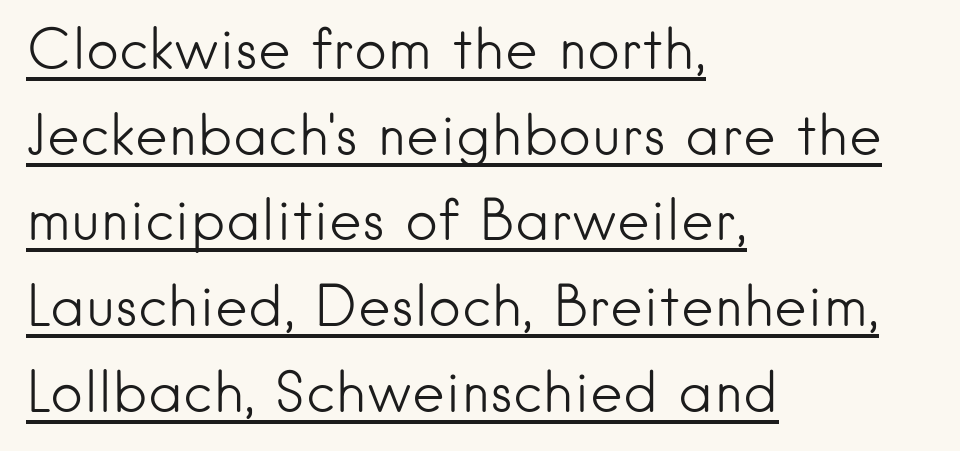
The image shows 56 px light sans-serif type, upright; set left-aligned, normal line spacing (1.53x), normal letter spacing, underlined; low stroke contrast and a small x-height.
